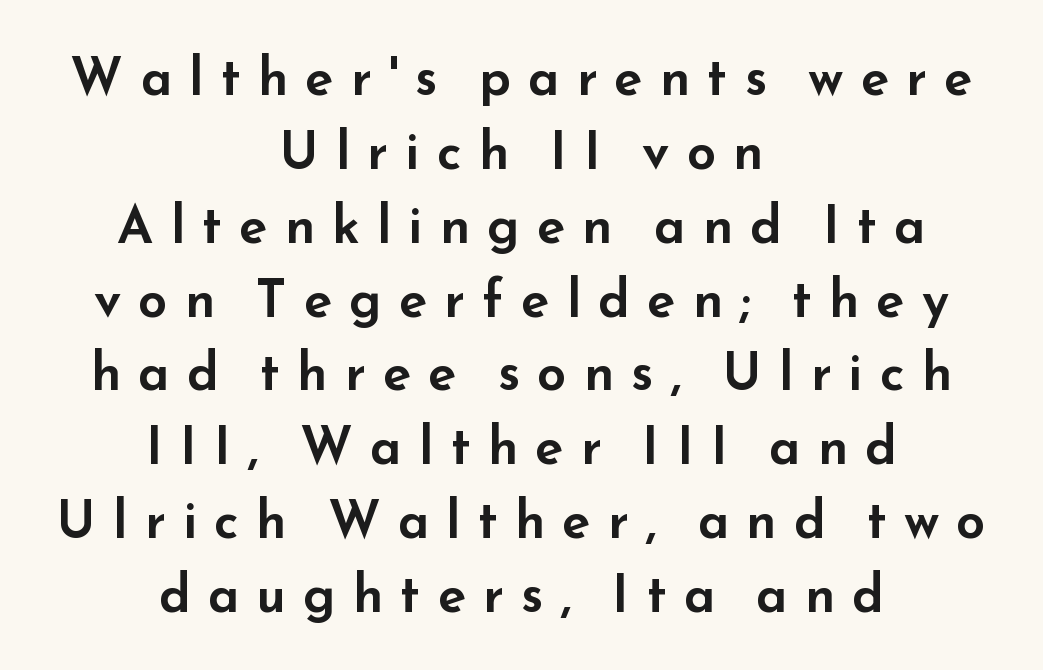
Alignment: centered. Examine the stroke ends and you'll find no serifs. Tracking here is generous; glyphs stand well apart from one another. Notice how descenders clear the ascenders below comfortably — that's standard leading.
